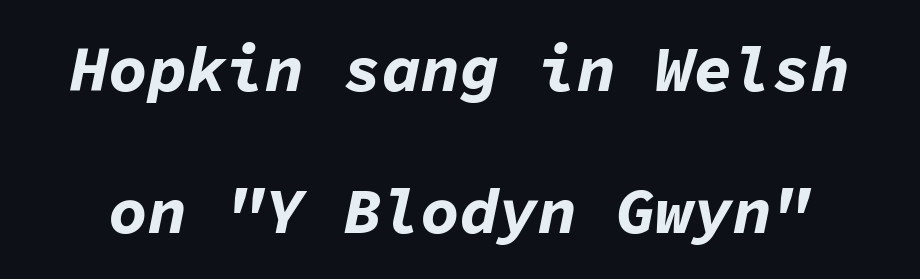
The image shows 65 px bold type, italic (leaning right), monospaced; set loose line spacing (2.19x), normal letter spacing, not underlined; low stroke contrast and a medium x-height.
